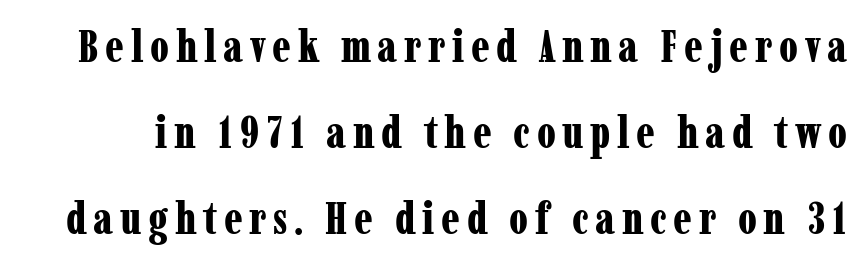
Q: Is the text bold? A: Yes.
Q: Is the text italic (slanted)? A: No, it is upright.
Q: Is the typeface a serif or a sans-serif typeface? A: Serif.
Q: Is the text underlined? A: No.
Q: Is the spacing between lines tight, normal or loose? A: Loose.
Q: Width (condensed, normal, or wide)? A: Condensed.
Q: Stroke contrast? A: Low.
Q: x-height? A: Medium.
Q: Monospaced? A: No.
